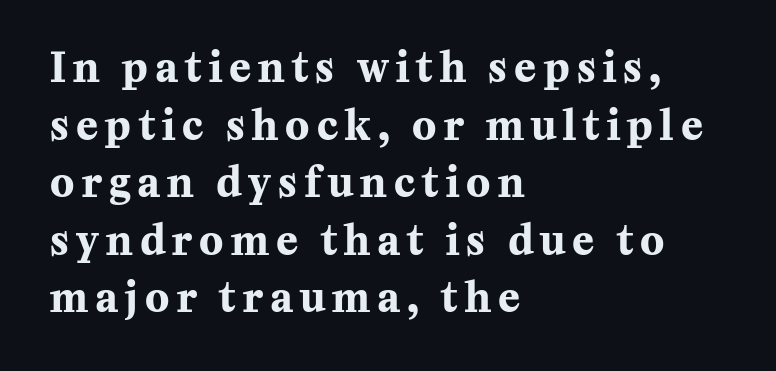
{"serif": "yes", "italic": "no", "bold": "yes", "weight": "bold", "width": "normal", "stroke_contrast": "medium", "x_height": "medium", "monospaced": "no", "underline": "no", "align": "left", "line_spacing": "normal", "line_spacing_ratio": 1.44, "glyph_px": 40}
